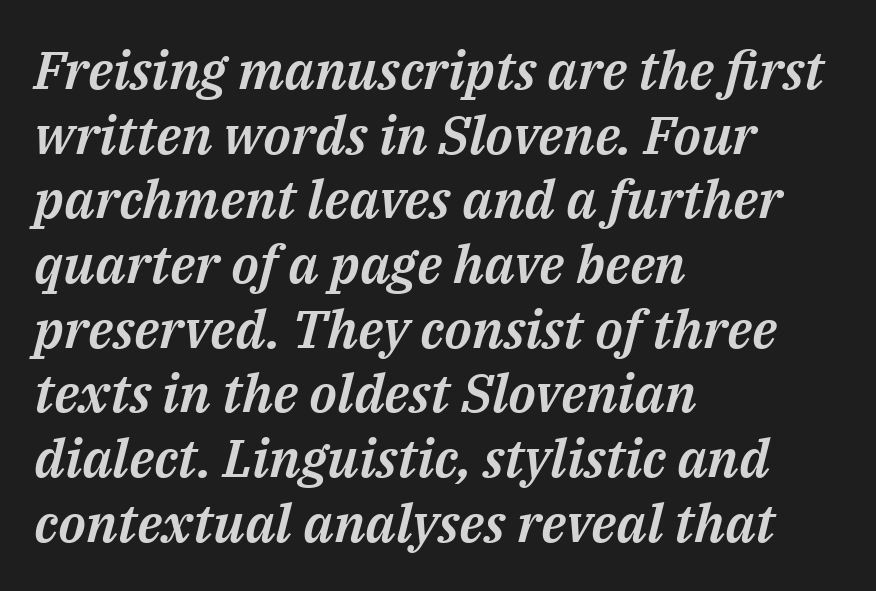
{"italic": "yes", "lean": "right", "slant_degrees": 14, "width": "normal", "stroke_contrast": "medium", "x_height": "medium", "monospaced": "no", "underline": "no", "align": "left", "line_spacing_ratio": 1.22, "letter_spacing": "normal", "letter_spacing_em": 0.0, "glyph_px": 53}
